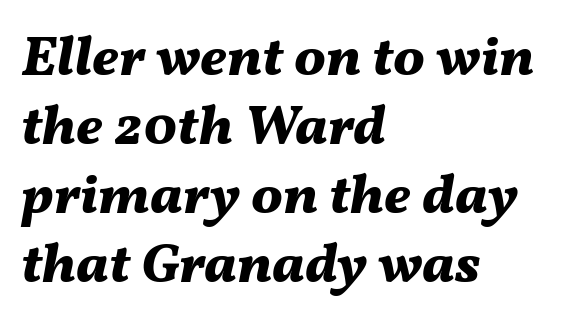
These lines stack with their left ends in a neat column. Compared with typical body copy, the letter spacing here is the same. The font's italic variant was chosen for this text. Each row of text sits above clean, open space. This sample has the flowing, uneven cadence of proportional lettering. Bold? Absolutely — the strokes are thick and heavy.
